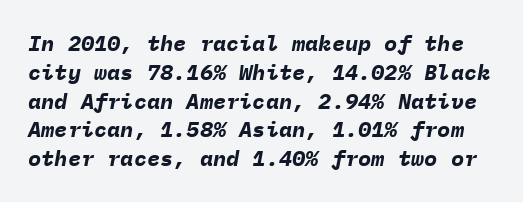
The image shows 22 px bold type, italic (leaning right); set normal line spacing (1.31x), normal letter spacing, not underlined.
